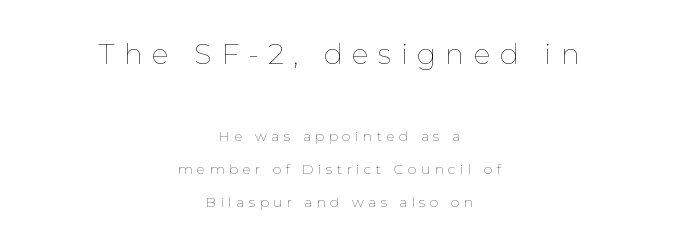
{"italic": "no", "bold": "no", "weight": "thin", "width": "normal", "stroke_contrast": "low", "x_height": "medium", "monospaced": "no", "underline": "no", "align": "center", "line_spacing": "loose", "line_spacing_ratio": 2.36, "letter_spacing": "wide", "letter_spacing_em": 0.31, "larger_block": "first", "size_ratio": 2.07, "glyph_px": 29}
